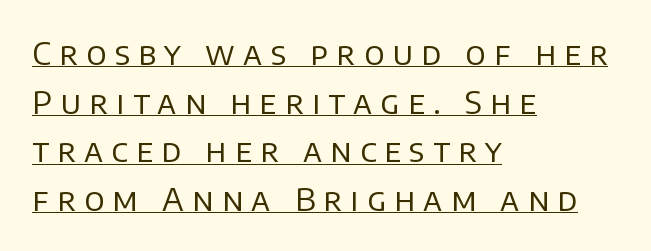
Underline: present. This is sans-serif lettering, the kind often seen on screens and signage. The passage shown is not bold in any degree. The rows are spaced the way most documents space them.
